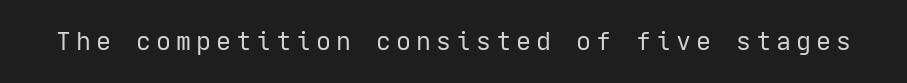
{"italic": "no", "bold": "no", "underline": "no", "letter_spacing": "wide", "letter_spacing_em": 0.2, "glyph_px": 25}
